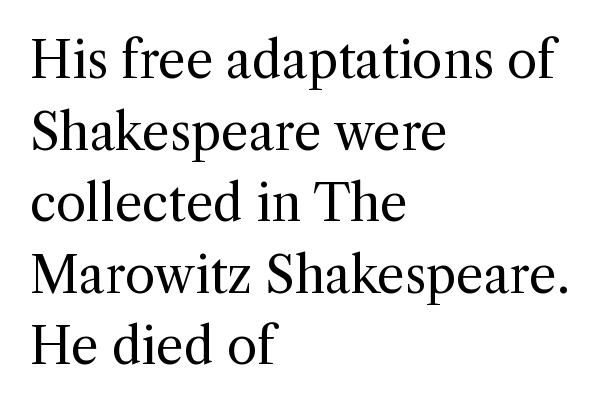
Looks like regular typesetting: each glyph gets only the width it needs. You can tell it's not italic because the verticals are truly vertical. The baseline area is clear. Each letter's strokes conclude with small projecting serifs. Heaviness? Minimal to ordinary, like unemphasized prose.
